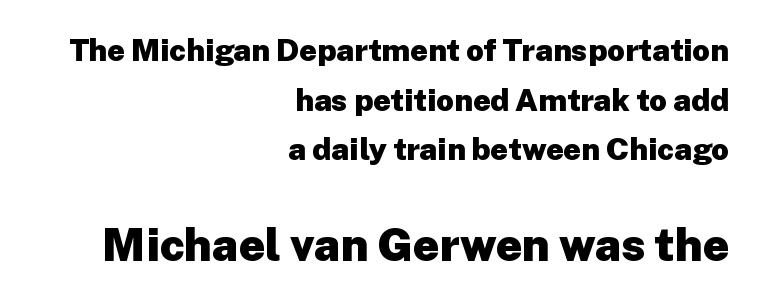
{"serif": "no", "italic": "no", "bold": "yes", "weight": "heavy", "width": "normal", "stroke_contrast": "low", "x_height": "medium", "monospaced": "no", "underline": "no", "align": "right", "line_spacing": "normal", "line_spacing_ratio": 1.6, "letter_spacing": "normal", "letter_spacing_em": 0.0, "larger_block": "second", "size_ratio": 1.48, "glyph_px": 46}
